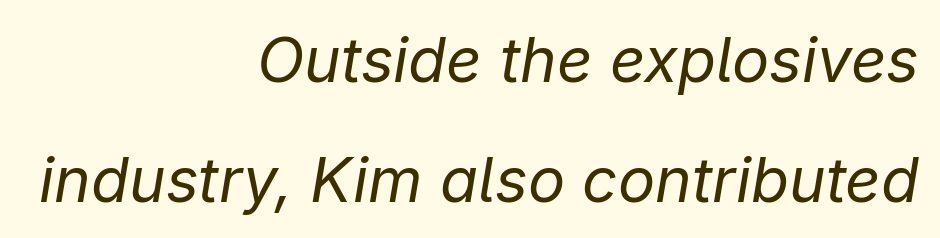
Q: Is the text bold? A: No.
Q: Is the text italic (slanted)? A: Yes, it leans right by about 9 degrees.
Q: Is the text underlined? A: No.
Q: How is the paragraph aligned? A: Right-aligned.
Q: Is the spacing between letters normal or unusually wide? A: Normal.
Q: Is the spacing between lines tight, normal or loose? A: Loose.
Q: Width (condensed, normal, or wide)? A: Normal.
Q: Stroke contrast? A: Low.
Q: x-height? A: Medium.
Q: Monospaced? A: No.
